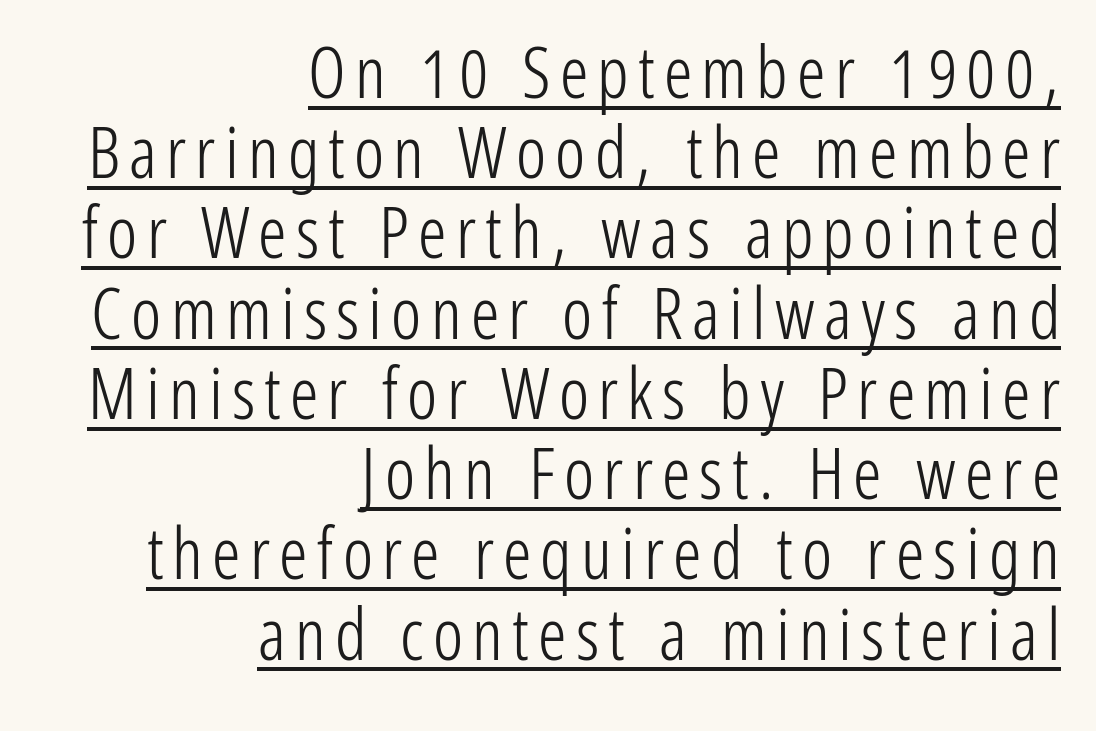
The image shows 71 px light, condensed sans-serif type, upright; set right-aligned, tight line spacing (1.13x), underlined; low stroke contrast and a medium x-height.
